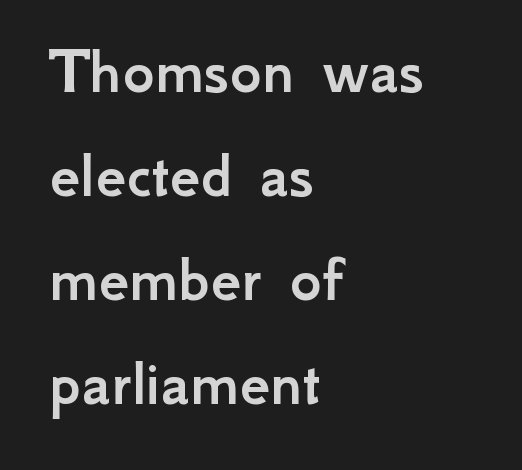
These lines are composed in type without serifs. One glance says typical: line gaps are just what's usual. Is there any slant? The stems are plumb. Character widths vary here, with narrow letters taking less room than wide ones. The area under the type is left untouched.
